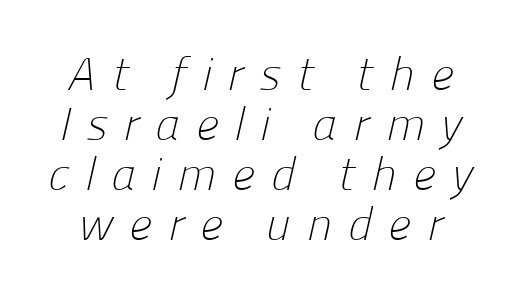
Q: Is the text bold? A: No.
Q: Is the typeface a serif or a sans-serif typeface? A: Sans-serif.
Q: Is the text underlined? A: No.
Q: Is the spacing between letters normal or unusually wide? A: Unusually wide.
Q: Is the spacing between lines tight, normal or loose? A: Tight.
Q: Width (condensed, normal, or wide)? A: Normal.
Q: Stroke contrast? A: Low.
Q: x-height? A: Medium.
Q: Monospaced? A: No.
